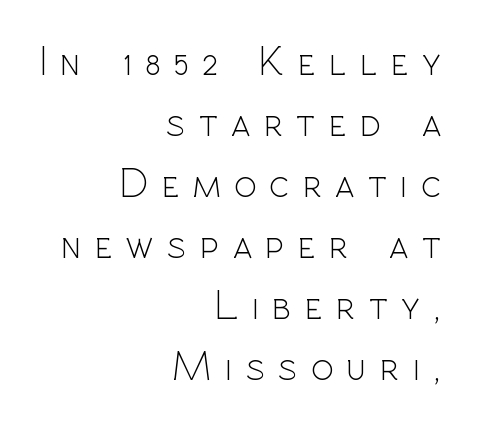
{"serif": "no", "italic": "no", "bold": "no", "weight": "light", "width": "normal", "x_height": "medium", "monospaced": "no", "underline": "no", "align": "right", "line_spacing": "normal", "line_spacing_ratio": 1.49, "letter_spacing": "wide", "letter_spacing_em": 0.33, "glyph_px": 41}
